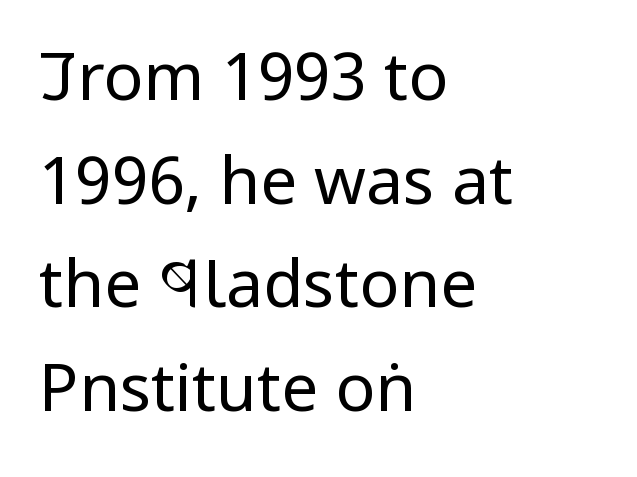
{"serif": "no", "italic": "no", "bold": "no", "weight": "regular", "width": "condensed", "stroke_contrast": "low", "x_height": "large", "monospaced": "no", "underline": "no", "align": "left", "line_spacing": "normal", "line_spacing_ratio": 1.57, "letter_spacing": "normal", "letter_spacing_em": 0.0, "glyph_px": 66}
